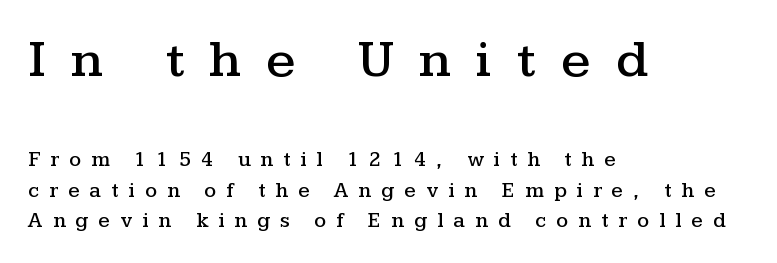
{"serif": "yes", "italic": "no", "width": "wide", "stroke_contrast": "medium", "x_height": "medium", "monospaced": "no", "underline": "no", "align": "left", "line_spacing": "normal", "line_spacing_ratio": 1.45, "letter_spacing": "wide", "letter_spacing_em": 0.48, "larger_block": "first", "size_ratio": 2.52, "glyph_px": 53}
